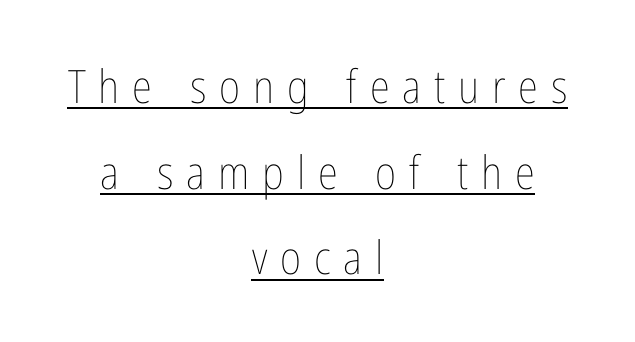
{"italic": "no", "bold": "no", "weight": "thin", "width": "condensed", "stroke_contrast": "low", "x_height": "medium", "monospaced": "no", "underline": "yes", "align": "center", "line_spacing_ratio": 1.86, "letter_spacing": "wide", "letter_spacing_em": 0.28, "glyph_px": 46}
